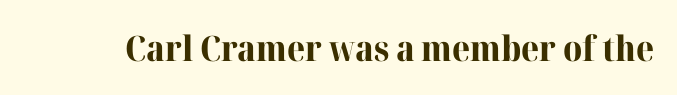
Q: Is the text bold? A: Yes.
Q: Is the text italic (slanted)? A: No, it is upright.
Q: Is the typeface a serif or a sans-serif typeface? A: Serif.
Q: Is the text underlined? A: No.
Q: Is the spacing between letters normal or unusually wide? A: Normal.
Q: Width (condensed, normal, or wide)? A: Normal.
Q: Stroke contrast? A: High.
Q: x-height? A: Medium.
Q: Monospaced? A: No.
